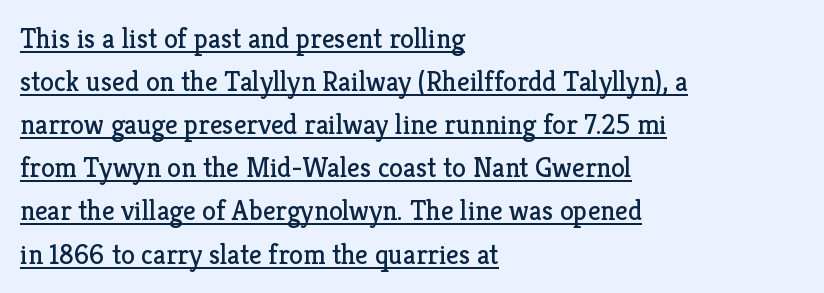
The image shows 28 px regular-weight serif type, upright; set left-aligned, normal line spacing (1.54x), normal letter spacing, underlined; low stroke contrast and a medium x-height.
